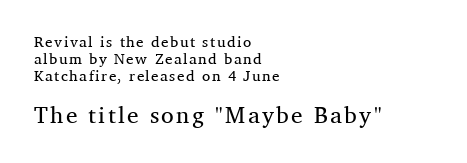
{"italic": "no", "bold": "no", "underline": "no", "align": "left", "line_spacing": "tight", "line_spacing_ratio": 1.12, "larger_block": "second", "size_ratio": 1.53, "glyph_px": 23}
